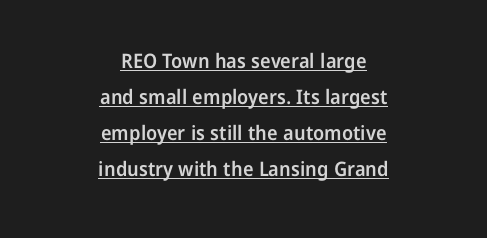
Q: Is the text bold? A: Semi-bold.
Q: Is the text italic (slanted)? A: No, it is upright.
Q: Is the text underlined? A: Yes.
Q: How is the paragraph aligned? A: Centered.
Q: Is the spacing between letters normal or unusually wide? A: Normal.
